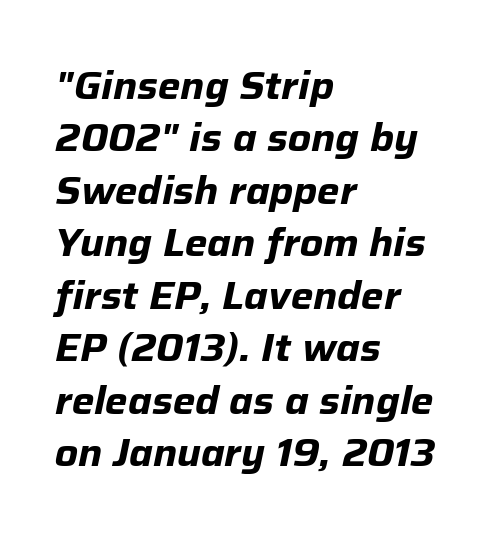
{"italic": "yes", "lean": "right", "slant_degrees": 12, "bold": "yes", "weight": "bold", "width": "normal", "stroke_contrast": "low", "x_height": "medium", "monospaced": "no", "underline": "no", "align": "left", "line_spacing": "normal", "line_spacing_ratio": 1.38, "letter_spacing": "normal", "letter_spacing_em": 0.0, "glyph_px": 38}
